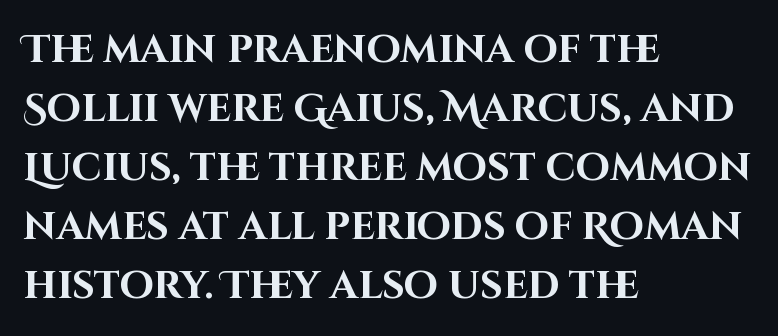
The image shows 39 px bold sans-serif type, upright; set left-aligned, normal line spacing (1.51x), normal letter spacing, not underlined; high stroke contrast and a large x-height.
